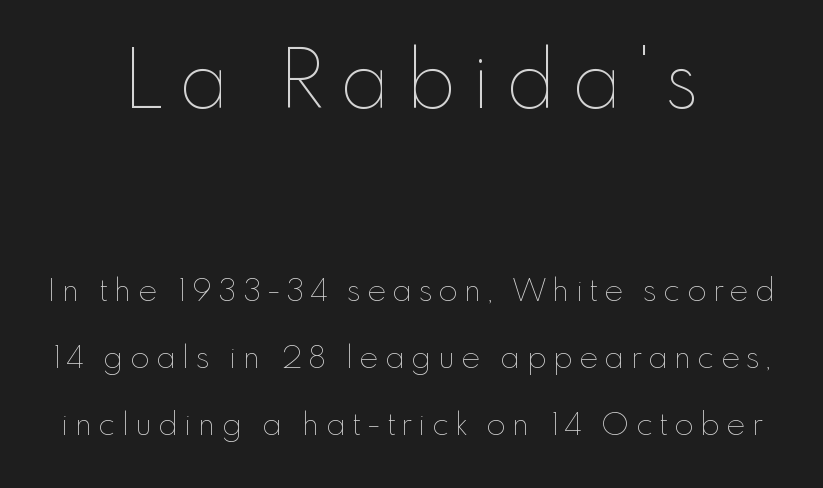
Q: Is the text bold? A: No.
Q: Is the text italic (slanted)? A: No, it is upright.
Q: Is the text underlined? A: No.
Q: How is the paragraph aligned? A: Centered.
Q: Is the spacing between lines tight, normal or loose? A: Loose.
Q: Which block of text is set in a larger size, the first (top) or the second (bottom)? A: The first (top) one.
Q: Width (condensed, normal, or wide)? A: Normal.
Q: Stroke contrast? A: Low.
Q: x-height? A: Small.
Q: Monospaced? A: No.
